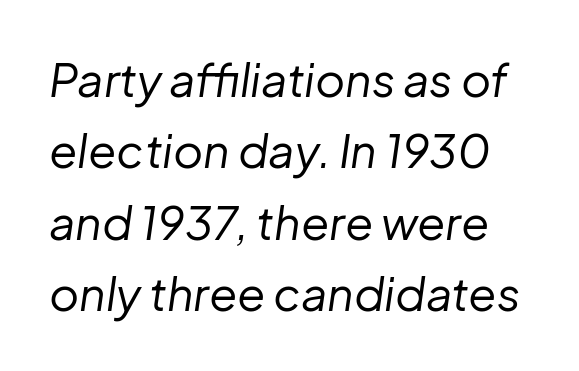
{"italic": "yes", "lean": "right", "slant_degrees": 8, "bold": "no", "weight": "regular", "width": "normal", "stroke_contrast": "low", "x_height": "medium", "monospaced": "no", "underline": "no", "line_spacing": "normal", "line_spacing_ratio": 1.55, "letter_spacing": "normal", "letter_spacing_em": 0.0, "glyph_px": 46}
